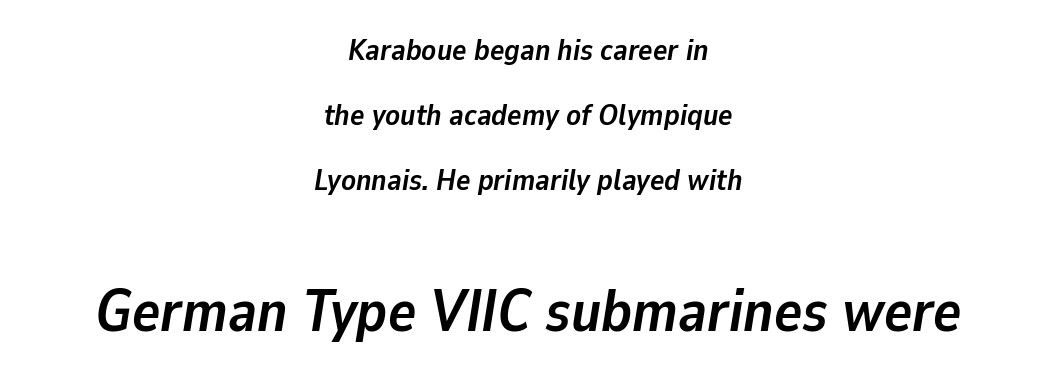
{"italic": "yes", "lean": "right", "slant_degrees": 9, "bold": "yes", "weight": "semibold", "width": "normal", "stroke_contrast": "low", "x_height": "medium", "monospaced": "no", "underline": "no", "align": "center", "line_spacing": "loose", "line_spacing_ratio": 2.17, "letter_spacing": "normal", "letter_spacing_em": 0.0, "larger_block": "second", "size_ratio": 1.97, "glyph_px": 59}
